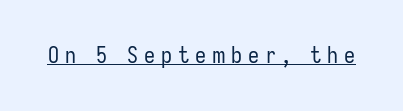
{"italic": "no", "bold": "no", "underline": "yes", "letter_spacing": "wide", "letter_spacing_em": 0.27, "glyph_px": 22}
